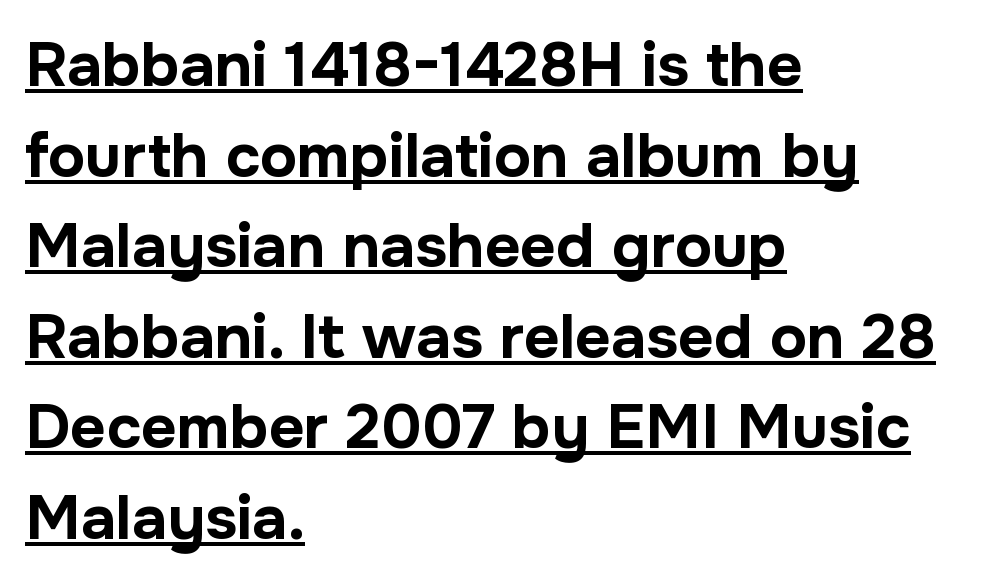
Q: Is the text bold? A: Yes.
Q: Is the text italic (slanted)? A: No, it is upright.
Q: Is the typeface a serif or a sans-serif typeface? A: Sans-serif.
Q: Is the text underlined? A: Yes.
Q: How is the paragraph aligned? A: Left-aligned.
Q: Is the spacing between letters normal or unusually wide? A: Normal.
Q: Is the spacing between lines tight, normal or loose? A: Normal.
Q: Width (condensed, normal, or wide)? A: Normal.
Q: Stroke contrast? A: Low.
Q: x-height? A: Medium.
Q: Monospaced? A: No.
